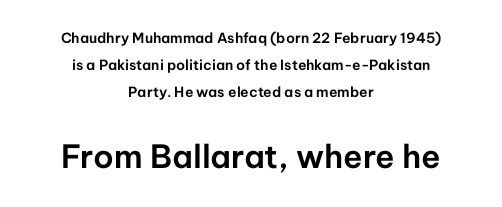
The image shows 32 px sans-serif type, upright; set centered, loose line spacing (1.94x), normal letter spacing, not underlined; the second (bottom) block is 2.29x larger; low stroke contrast and a medium x-height.
